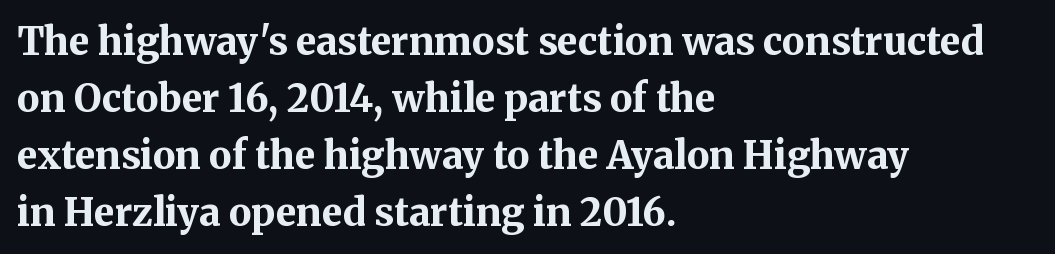
The image shows 38 px bold serif type, upright; set left-aligned, normal line spacing (1.5x), normal letter spacing, not underlined; medium stroke contrast and a medium x-height.
